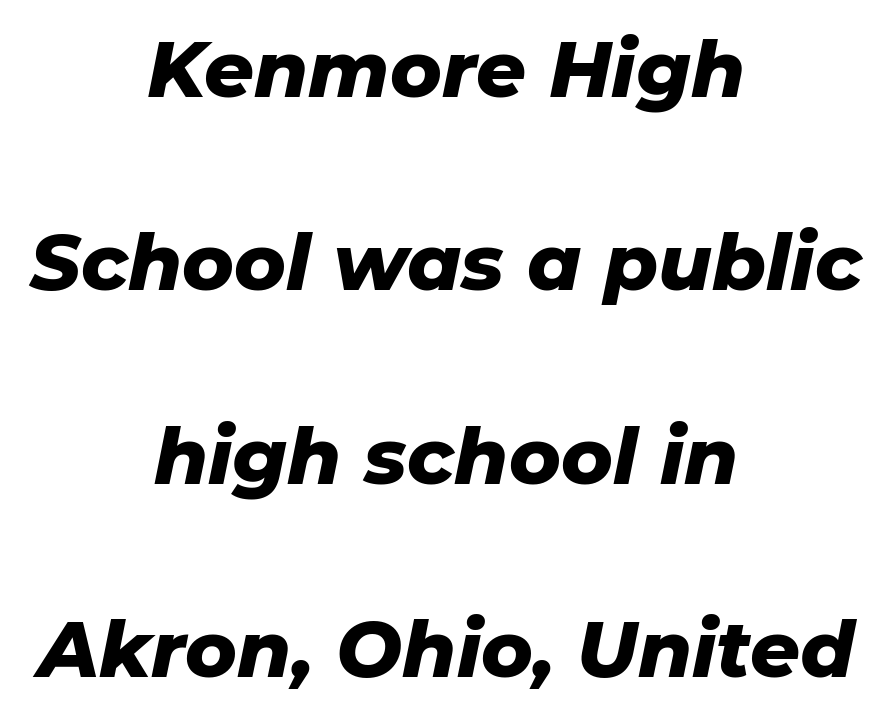
The face used here is rendered with its standard letterfit. As a designer I'd log this as weight 700, bold. This sample uses an oblique cut, with every glyph tilted off the vertical. Whoever set this chose breathing room over compactness in the vertical rhythm.
